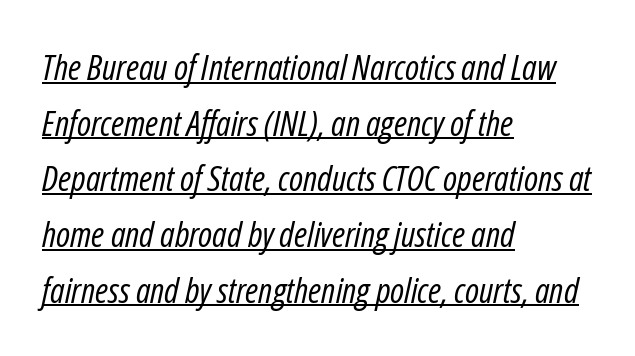
{"italic": "yes", "lean": "right", "slant_degrees": 12, "bold": "no", "weight": "regular", "width": "condensed", "stroke_contrast": "low", "x_height": "medium", "monospaced": "no", "underline": "yes", "align": "left", "line_spacing": "normal", "line_spacing_ratio": 1.59, "letter_spacing": "normal", "letter_spacing_em": 0.0, "glyph_px": 35}
